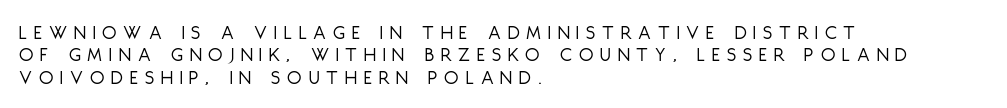
Unbolded letterforms with no extra heft. The rendering inserts visible extra space after every character. If you drew a line through each stem, it would be perfectly vertical. The foot of each line stays bare and open. This block would grow much taller if given ordinary leading; it's compressed now.
